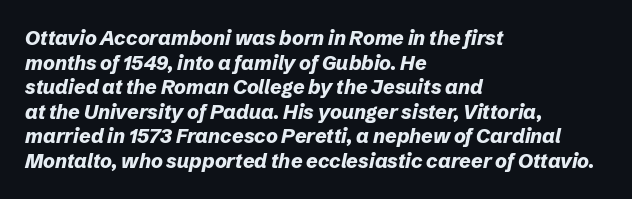
{"italic": "yes", "lean": "right", "slant_degrees": 12, "bold": "yes", "underline": "no", "align": "left", "line_spacing_ratio": 1.23, "letter_spacing": "normal", "letter_spacing_em": 0.0, "glyph_px": 20}
